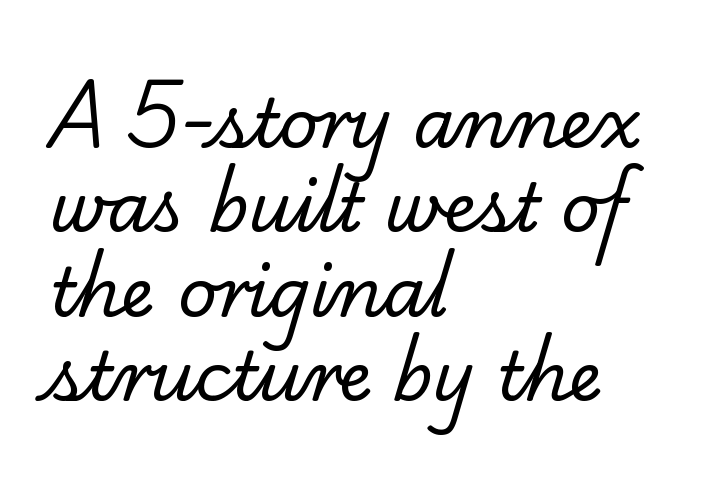
{"bold": "no", "weight": "regular", "width": "normal", "stroke_contrast": "low", "x_height": "small", "monospaced": "no", "underline": "no", "align": "left", "line_spacing_ratio": 1.24, "letter_spacing": "normal", "letter_spacing_em": 0.0, "glyph_px": 68}
